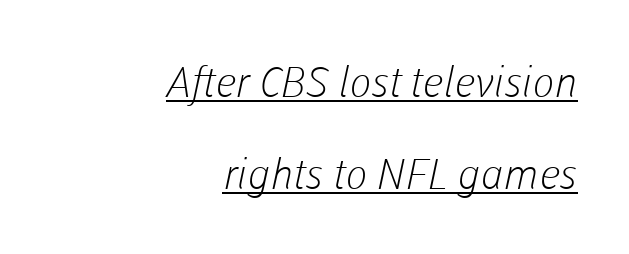
{"serif": "no", "bold": "no", "weight": "light", "width": "normal", "stroke_contrast": "low", "x_height": "medium", "monospaced": "no", "underline": "yes", "align": "right", "line_spacing": "loose", "line_spacing_ratio": 2.2, "letter_spacing": "normal", "letter_spacing_em": 0.0, "glyph_px": 42}
